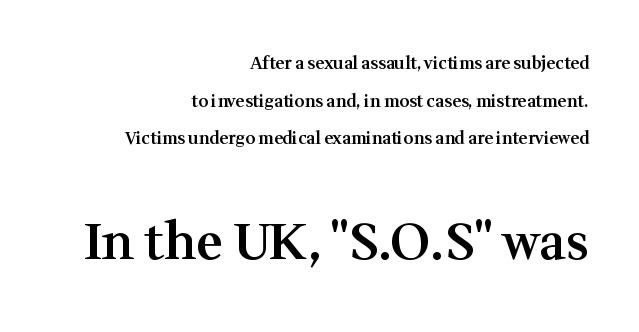
The rendering uses a semibold face; strokes are thickened but not to full bold. This sample has the flowing, uneven cadence of proportional lettering. These lines are set flush right with a ragged left edge. If you measured baseline to baseline, you'd find a long distance. A typesetter would mark this as roman, not italic.
